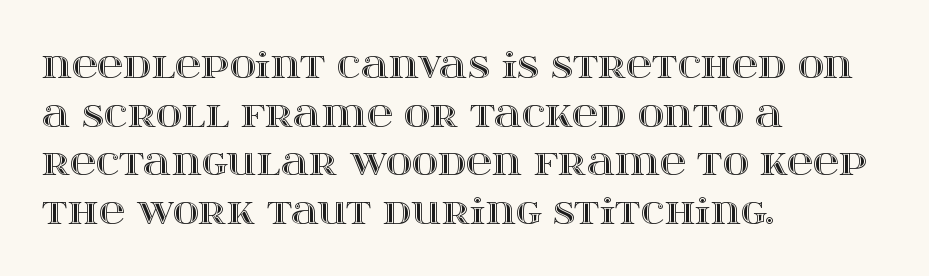
Where is the straight margin? On the left. Notice how the stems are strictly vertical — no italics here. Think of a printed novel: that variable character pitch is what you see here. Between one letter and the next there's only the usual sliver of space. Clear beneath every line of the passage. Line spacing here is normal.
